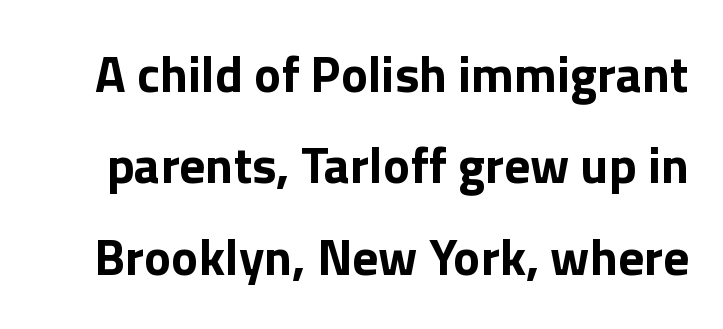
Q: Is the text bold? A: Yes.
Q: Is the text italic (slanted)? A: No, it is upright.
Q: Is the typeface a serif or a sans-serif typeface? A: Sans-serif.
Q: Is the text underlined? A: No.
Q: Is the spacing between letters normal or unusually wide? A: Normal.
Q: Width (condensed, normal, or wide)? A: Normal.
Q: x-height? A: Medium.
Q: Monospaced? A: No.
